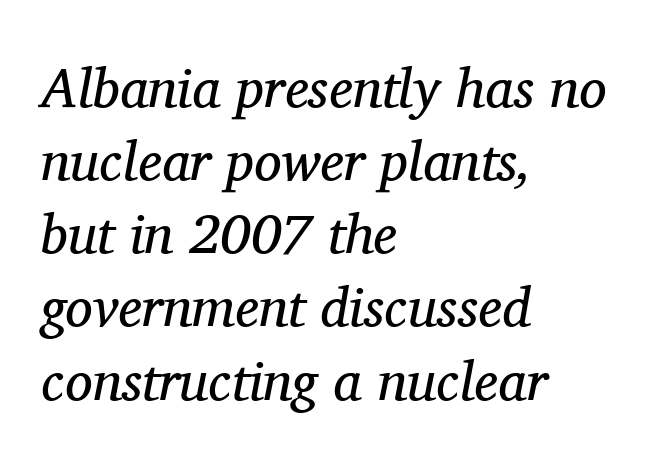
{"serif": "yes", "italic": "yes", "lean": "right", "slant_degrees": 11, "bold": "no", "weight": "regular", "width": "normal", "stroke_contrast": "medium", "x_height": "medium", "monospaced": "no", "underline": "no", "align": "left", "line_spacing": "normal", "line_spacing_ratio": 1.33, "letter_spacing": "normal", "letter_spacing_em": 0.0, "glyph_px": 55}
